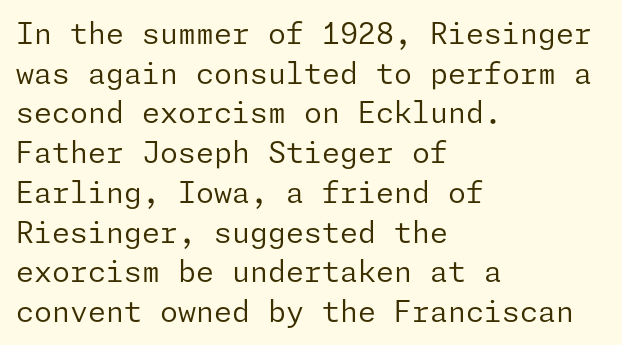
Q: Is the text bold? A: No.
Q: Is the text italic (slanted)? A: No, it is upright.
Q: Is the typeface a serif or a sans-serif typeface? A: Sans-serif.
Q: Is the text underlined? A: No.
Q: How is the paragraph aligned? A: Left-aligned.
Q: Is the spacing between letters normal or unusually wide? A: Normal.
Q: Is the spacing between lines tight, normal or loose? A: Normal.
Q: Width (condensed, normal, or wide)? A: Normal.
Q: Stroke contrast? A: Low.
Q: x-height? A: Medium.
